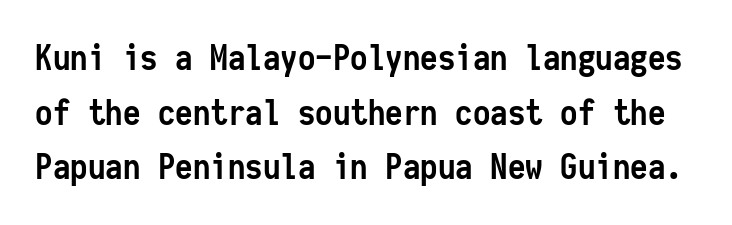
Q: Is the text bold? A: Yes.
Q: Is the text italic (slanted)? A: No, it is upright.
Q: Is the typeface a serif or a sans-serif typeface? A: Sans-serif.
Q: Is the text underlined? A: No.
Q: Is the spacing between letters normal or unusually wide? A: Normal.
Q: Is the spacing between lines tight, normal or loose? A: Normal.
Q: Width (condensed, normal, or wide)? A: Condensed.
Q: Stroke contrast? A: Low.
Q: x-height? A: Medium.
Q: Monospaced? A: Yes.
